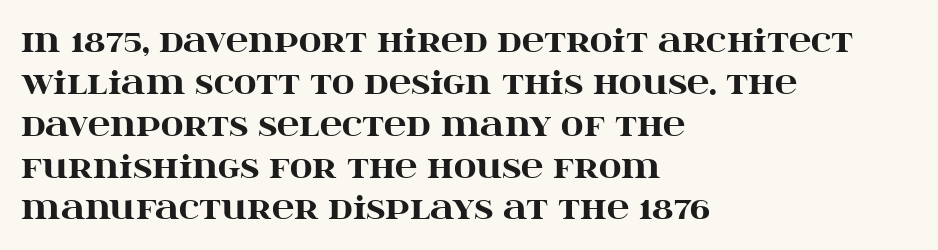
The image shows 31 px heavy, wide serif type, upright; set left-aligned, normal line spacing (1.35x), normal letter spacing, not underlined; high stroke contrast and a large x-height.
